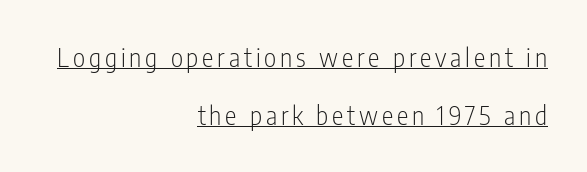
{"italic": "no", "bold": "no", "underline": "yes", "align": "right", "line_spacing": "loose", "line_spacing_ratio": 2.24, "glyph_px": 26}
